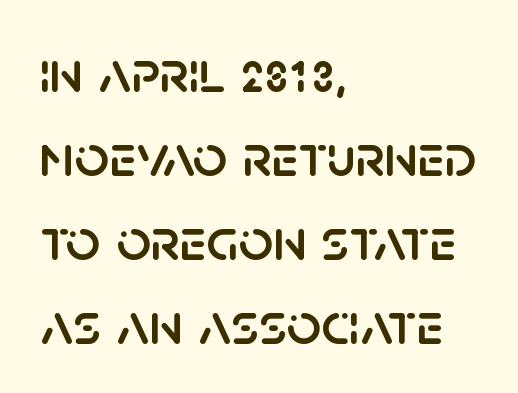
Q: Is the text italic (slanted)? A: No, it is upright.
Q: Is the typeface a serif or a sans-serif typeface? A: Sans-serif.
Q: Is the text underlined? A: No.
Q: How is the paragraph aligned? A: Left-aligned.
Q: Is the spacing between letters normal or unusually wide? A: Normal.
Q: Is the spacing between lines tight, normal or loose? A: Normal.
Q: Width (condensed, normal, or wide)? A: Normal.
Q: Stroke contrast? A: Low.
Q: x-height? A: Large.
Q: Monospaced? A: No.
